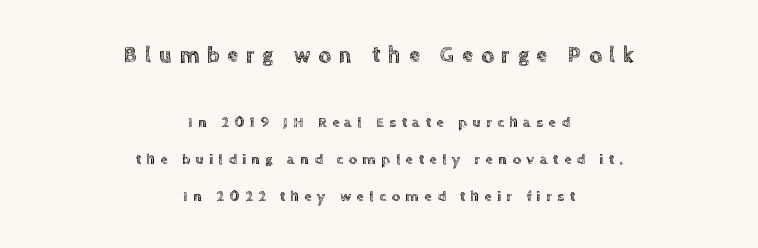
Q: Is the text italic (slanted)? A: No, it is upright.
Q: Is the text underlined? A: No.
Q: How is the paragraph aligned? A: Centered.
Q: Is the spacing between letters normal or unusually wide? A: Unusually wide.
Q: Is the spacing between lines tight, normal or loose? A: Loose.
Q: Which block of text is set in a larger size, the first (top) or the second (bottom)? A: The first (top) one.
